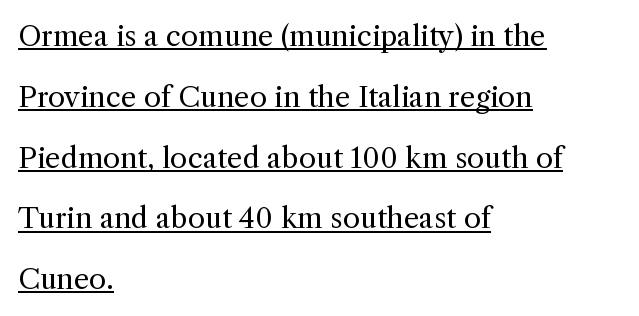
Q: Is the text bold? A: No.
Q: Is the text italic (slanted)? A: No, it is upright.
Q: Is the typeface a serif or a sans-serif typeface? A: Serif.
Q: Is the text underlined? A: Yes.
Q: How is the paragraph aligned? A: Left-aligned.
Q: Is the spacing between letters normal or unusually wide? A: Normal.
Q: Is the spacing between lines tight, normal or loose? A: Loose.
Q: Width (condensed, normal, or wide)? A: Normal.
Q: x-height? A: Medium.
Q: Monospaced? A: No.
